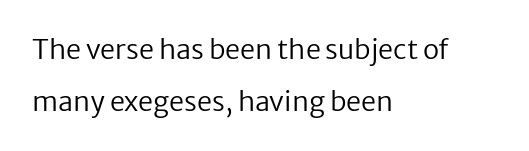
Airy leading. Characters follow at the spacing the type designer built in. Anything drawn beneath the words? Only blank space. A typesetter would mark this as roman, not italic. Notice how the passage keeps a crisp vertical edge on the left only. Compared with a typical body face, this is equally light or lighter still.
